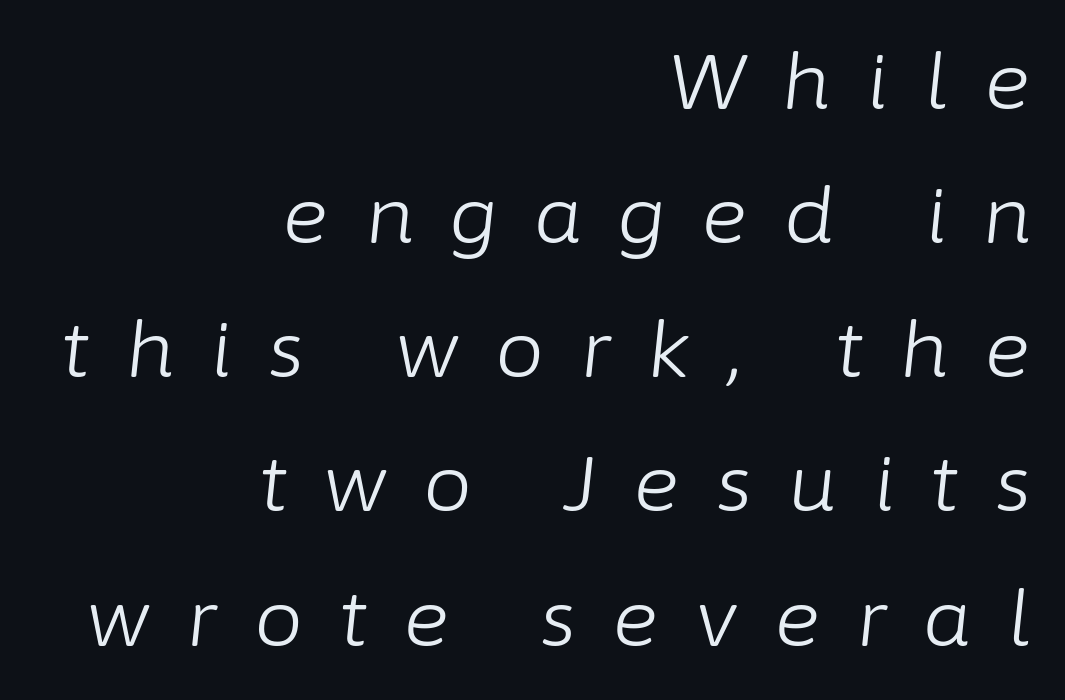
Q: Is the text bold? A: No.
Q: Is the text italic (slanted)? A: Yes, it leans right by about 6 degrees.
Q: Is the text underlined? A: No.
Q: How is the paragraph aligned? A: Right-aligned.
Q: Is the spacing between letters normal or unusually wide? A: Unusually wide.
Q: Width (condensed, normal, or wide)? A: Normal.
Q: Stroke contrast? A: Low.
Q: x-height? A: Medium.
Q: Monospaced? A: No.
